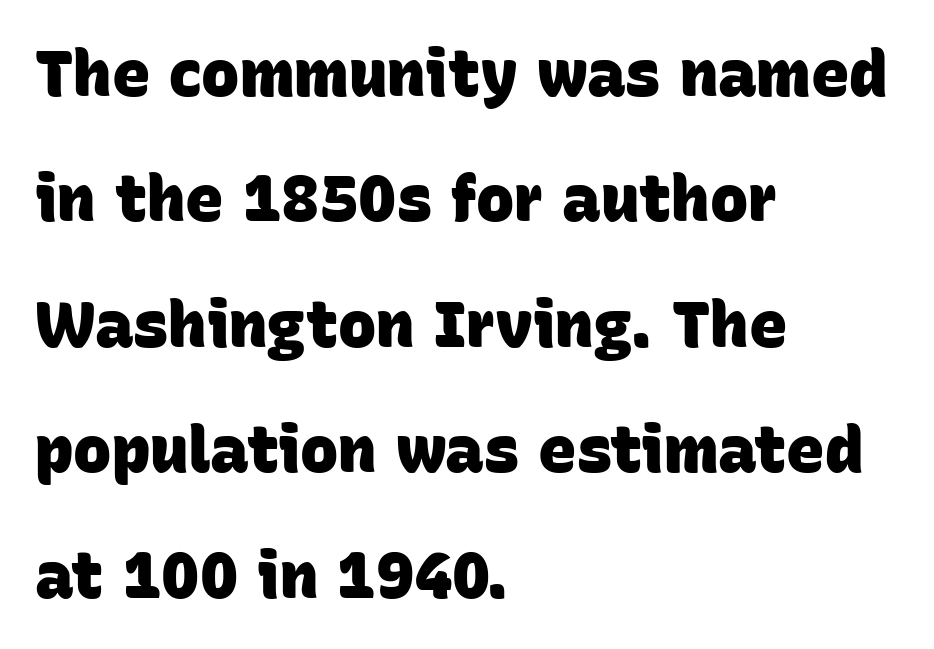
The image shows 64 px heavy sans-serif type; set left-aligned, loose line spacing (1.96x), normal letter spacing, not underlined; low stroke contrast and a large x-height.
